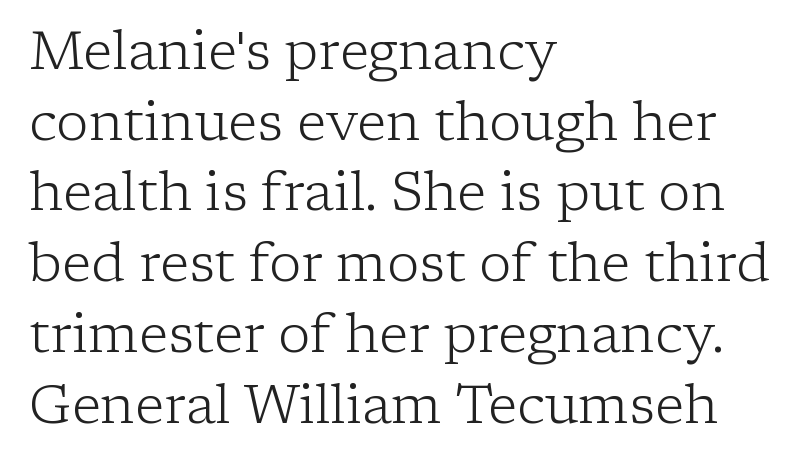
Unlike a clean sans, this face finishes its strokes with serifs. The ragged edge is on the right, which tells us the setting is flush left. Heft: none added — not bold. Normally led — the rows are evenly, conventionally spaced.
